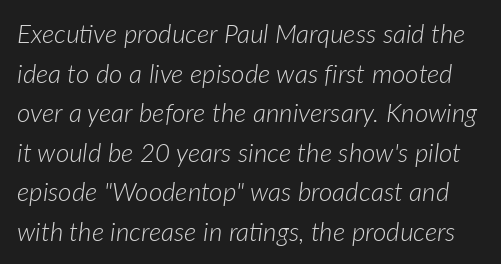
The face looks like a standard text weight, possibly lighter. This sample uses plain, unmodified letter spacing. The typography opts for an oblique posture over an upright one. If you measured baseline to baseline, you'd find a middling distance.
